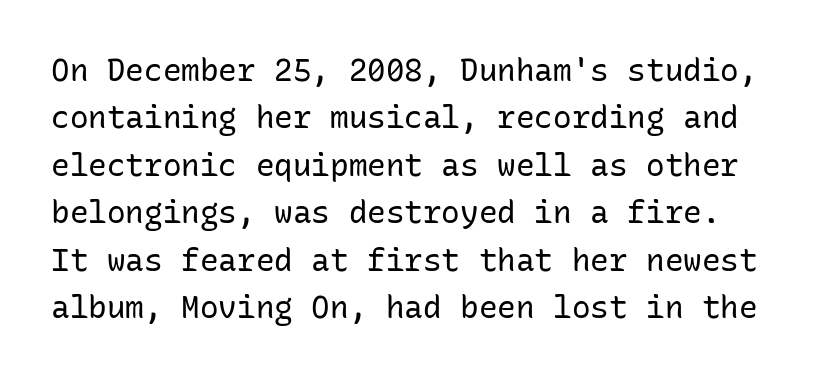
The image shows 31 px regular-weight sans-serif type, upright, monospaced; set normal line spacing (1.53x), normal letter spacing, not underlined; low stroke contrast and a medium x-height.
